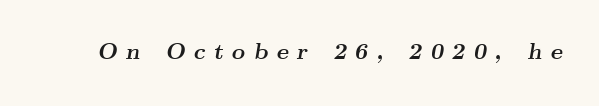
Each row of text sits above clean, open space. Typographic density is high because the face is bold. The rendering inserts visible extra space after every character. The glyphs look as if they've been sheared to an angle.
